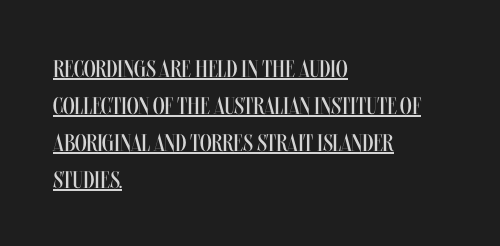
{"italic": "no", "bold": "no", "underline": "yes", "align": "left", "line_spacing": "normal", "line_spacing_ratio": 1.54, "letter_spacing": "normal", "letter_spacing_em": 0.0, "glyph_px": 24}
